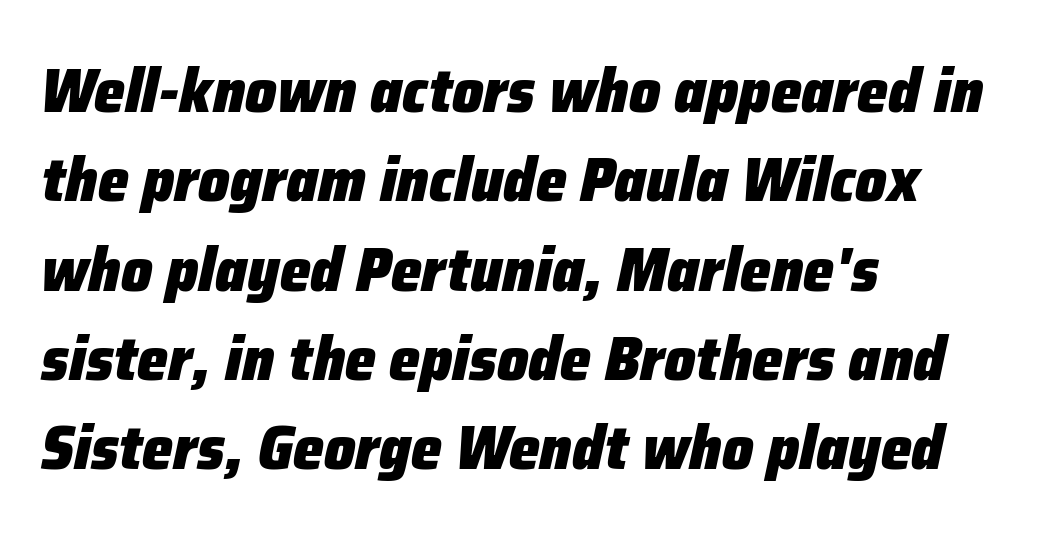
{"italic": "yes", "lean": "right", "slant_degrees": 12, "bold": "yes", "weight": "heavy", "width": "normal", "stroke_contrast": "low", "x_height": "medium", "monospaced": "no", "underline": "no", "align": "left", "line_spacing": "normal", "line_spacing_ratio": 1.44, "letter_spacing": "normal", "letter_spacing_em": 0.0, "glyph_px": 62}
